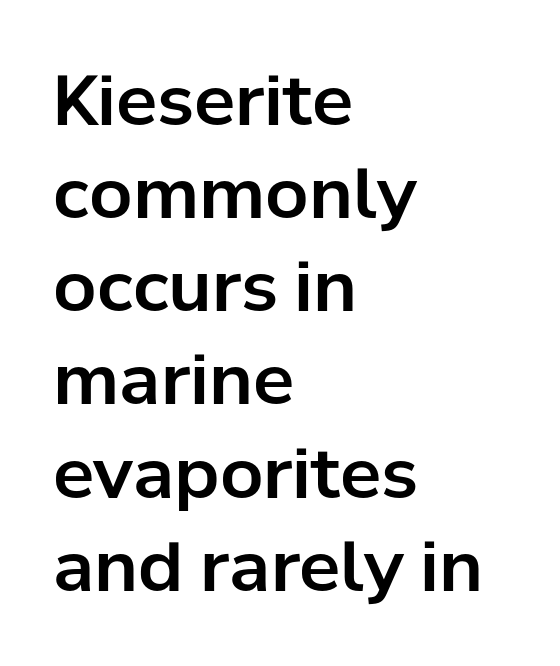
Q: Is the text italic (slanted)? A: No, it is upright.
Q: Is the typeface a serif or a sans-serif typeface? A: Sans-serif.
Q: Is the text underlined? A: No.
Q: How is the paragraph aligned? A: Left-aligned.
Q: Is the spacing between letters normal or unusually wide? A: Normal.
Q: Is the spacing between lines tight, normal or loose? A: Normal.
Q: Width (condensed, normal, or wide)? A: Normal.
Q: Stroke contrast? A: Low.
Q: x-height? A: Medium.
Q: Monospaced? A: No.
